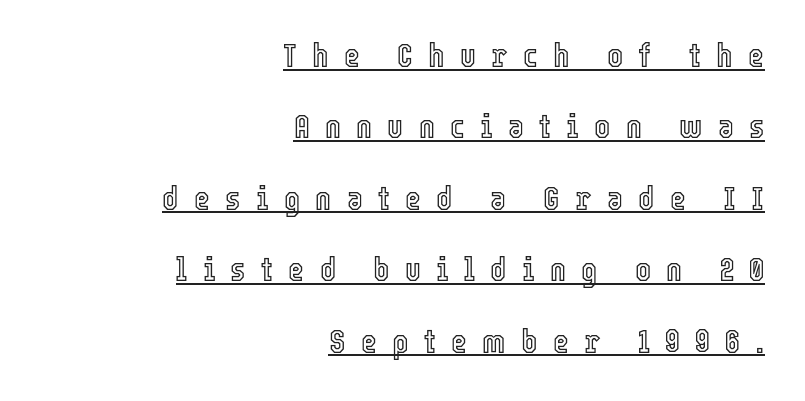
The lettering stays uniformly vertical, giving the passage a roman look. Horizontal bands of white between lines are thick stripes. Looks like regular typesetting: each glyph gets only the width it needs. The sample's only ornament is a line tracing under the words. Between one letter and the next there's a generous, obvious gap. The rag falls on the left side of this text block.
